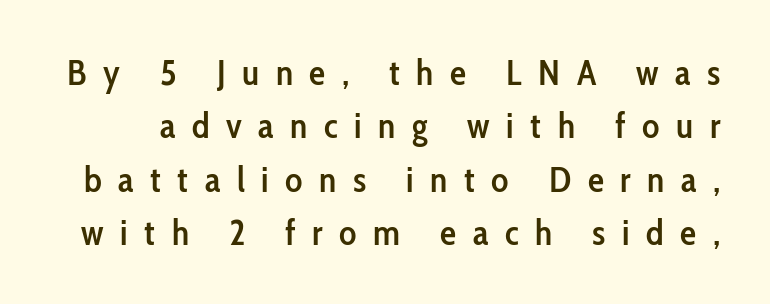
{"serif": "no", "italic": "no", "bold": "semi", "weight": "semibold", "width": "condensed", "stroke_contrast": "low", "x_height": "medium", "monospaced": "no", "underline": "no", "line_spacing": "normal", "line_spacing_ratio": 1.48, "letter_spacing": "wide", "letter_spacing_em": 0.46, "glyph_px": 36}
